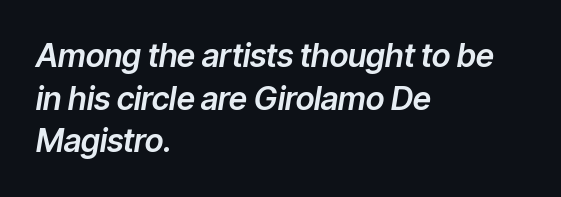
Q: Is the text italic (slanted)? A: Yes, it leans right by about 9 degrees.
Q: Is the text underlined? A: No.
Q: How is the paragraph aligned? A: Left-aligned.
Q: Is the spacing between letters normal or unusually wide? A: Normal.
Q: Is the spacing between lines tight, normal or loose? A: Normal.
Q: Width (condensed, normal, or wide)? A: Normal.
Q: Stroke contrast? A: Low.
Q: x-height? A: Medium.
Q: Monospaced? A: No.
